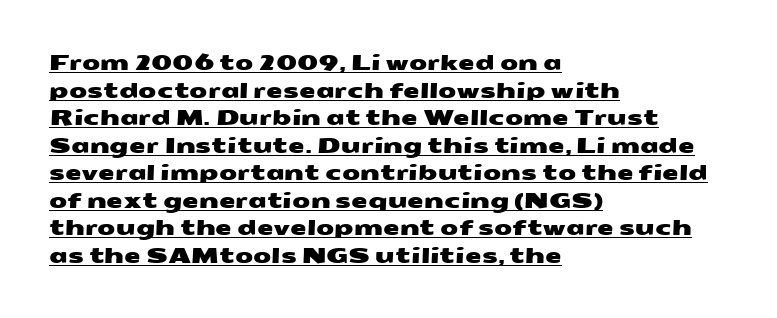
Q: Is the text underlined? A: Yes.
Q: How is the paragraph aligned? A: Left-aligned.
Q: Is the spacing between letters normal or unusually wide? A: Normal.
Q: Is the spacing between lines tight, normal or loose? A: Normal.
